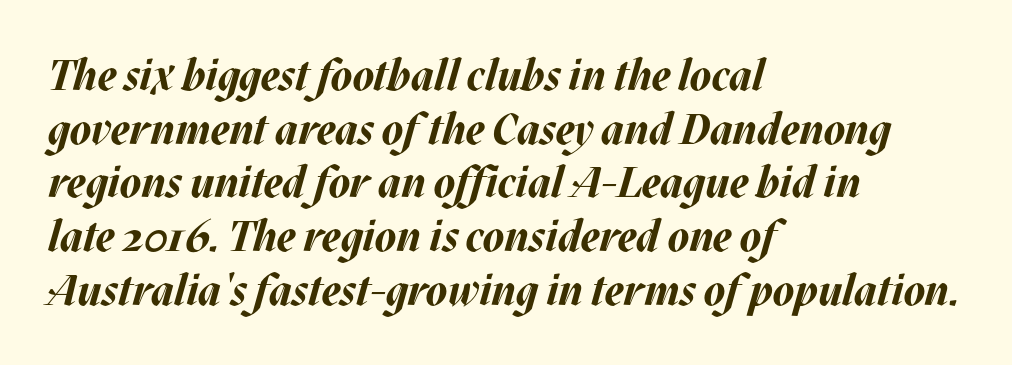
{"italic": "yes", "lean": "right", "slant_degrees": 17, "bold": "yes", "weight": "bold", "width": "normal", "stroke_contrast": "medium", "x_height": "large", "monospaced": "no", "underline": "no", "align": "left", "line_spacing": "normal", "line_spacing_ratio": 1.25, "letter_spacing": "normal", "letter_spacing_em": 0.0, "glyph_px": 43}
